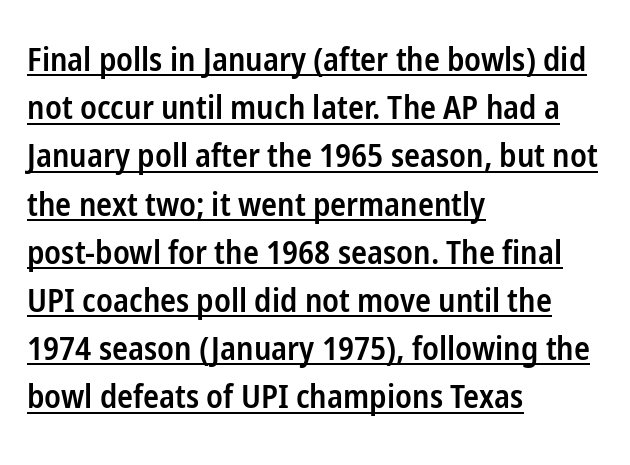
Q: Is the text bold? A: Semi-bold.
Q: Is the text italic (slanted)? A: No, it is upright.
Q: Is the typeface a serif or a sans-serif typeface? A: Sans-serif.
Q: Is the text underlined? A: Yes.
Q: How is the paragraph aligned? A: Left-aligned.
Q: Is the spacing between letters normal or unusually wide? A: Normal.
Q: Is the spacing between lines tight, normal or loose? A: Normal.
Q: Width (condensed, normal, or wide)? A: Condensed.
Q: Stroke contrast? A: Low.
Q: x-height? A: Medium.
Q: Monospaced? A: No.
